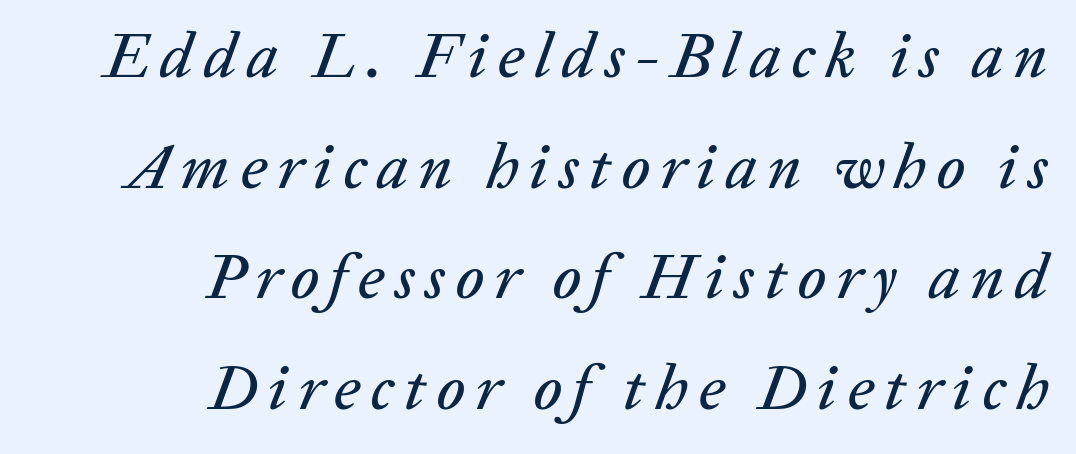
{"italic": "yes", "lean": "right", "slant_degrees": 20, "width": "normal", "stroke_contrast": "low", "x_height": "medium", "monospaced": "no", "underline": "no", "align": "right", "line_spacing_ratio": 1.73, "glyph_px": 64}
